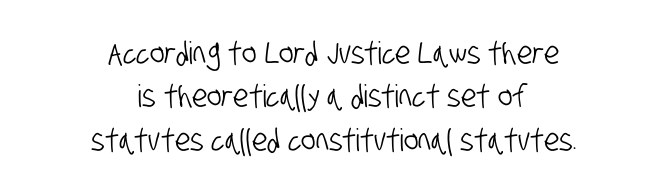
A typesetter would call this leading conventional body-copy spacing. Between one letter and the next there's only the usual sliver of space. Layout note: lines centered. Beneath every word, the page is bare.
